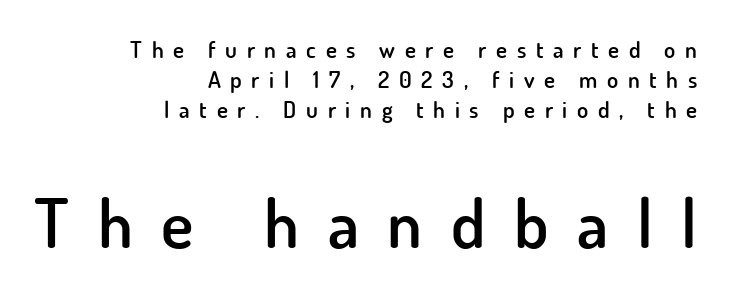
{"serif": "no", "italic": "no", "bold": "semi", "weight": "semibold", "width": "normal", "stroke_contrast": "low", "x_height": "small", "monospaced": "no", "underline": "no", "align": "right", "line_spacing": "normal", "line_spacing_ratio": 1.3, "letter_spacing": "wide", "letter_spacing_em": 0.42, "larger_block": "second", "size_ratio": 2.96, "glyph_px": 68}
